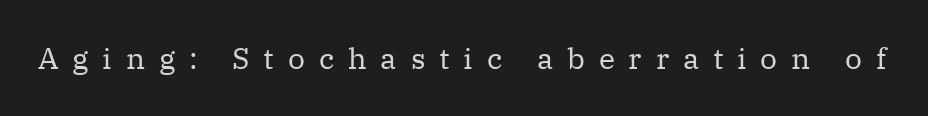
The image shows 30 px regular-weight serif type, upright; set unusually wide letter spacing (+0.46 em), not underlined; medium stroke contrast and a medium x-height.
